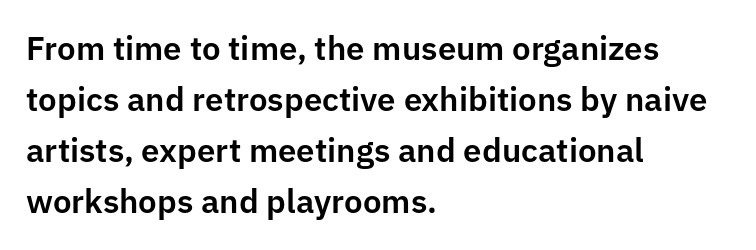
The image shows 33 px sans-serif type, upright; set left-aligned, normal line spacing (1.55x), normal letter spacing, not underlined; low stroke contrast and a medium x-height.
